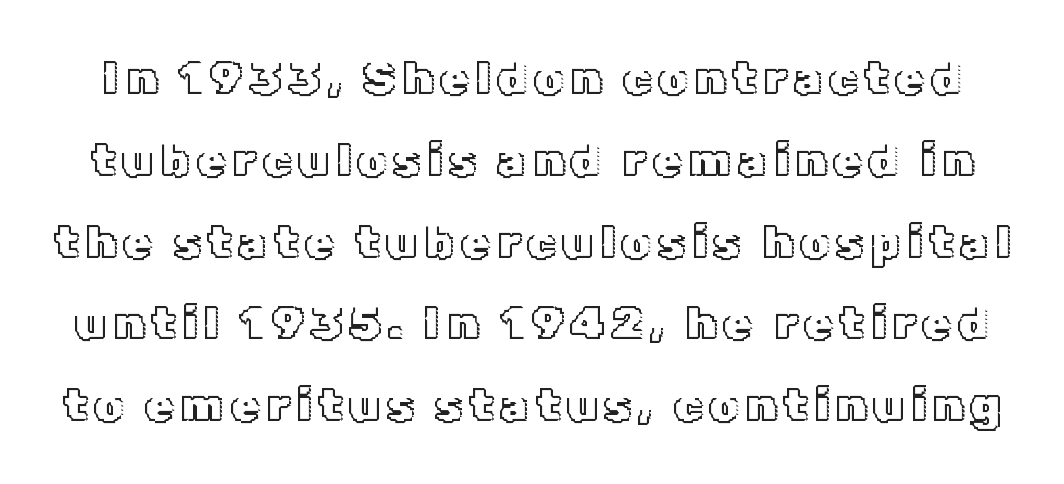
Unmarked baselines from the first word to the last. The type sits square on the baseline with zero lean. Looks like regular typesetting: each glyph gets only the width it needs.
